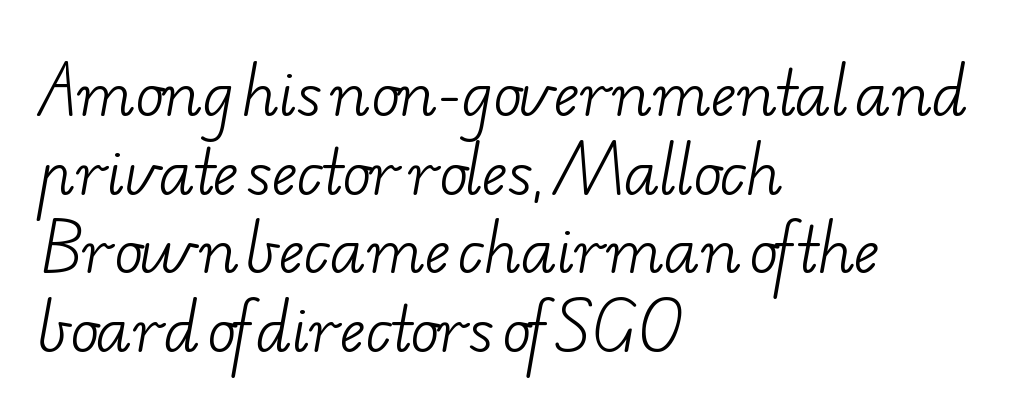
Q: Is the text bold? A: No.
Q: Is the typeface a serif or a sans-serif typeface? A: Serif.
Q: Is the text underlined? A: No.
Q: How is the paragraph aligned? A: Left-aligned.
Q: Is the spacing between letters normal or unusually wide? A: Normal.
Q: Is the spacing between lines tight, normal or loose? A: Normal.
Q: Width (condensed, normal, or wide)? A: Wide.
Q: Stroke contrast? A: Low.
Q: x-height? A: Small.
Q: Monospaced? A: No.
